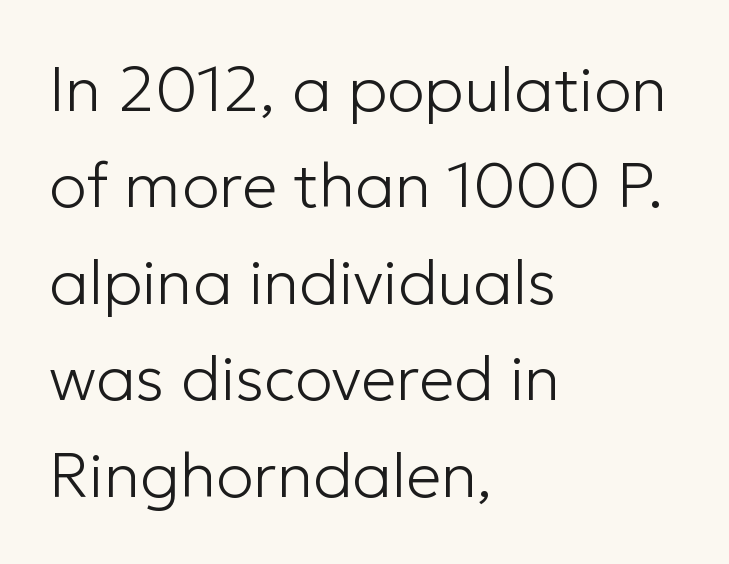
Q: Is the text bold? A: No.
Q: Is the text italic (slanted)? A: No, it is upright.
Q: Is the typeface a serif or a sans-serif typeface? A: Sans-serif.
Q: Is the text underlined? A: No.
Q: How is the paragraph aligned? A: Left-aligned.
Q: Is the spacing between letters normal or unusually wide? A: Normal.
Q: Is the spacing between lines tight, normal or loose? A: Normal.
Q: Width (condensed, normal, or wide)? A: Normal.
Q: Stroke contrast? A: Low.
Q: x-height? A: Medium.
Q: Monospaced? A: No.
